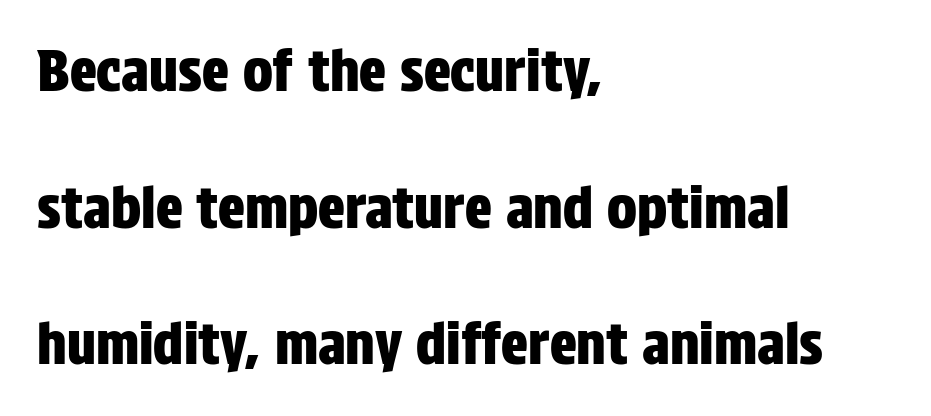
Q: Is the text italic (slanted)? A: No, it is upright.
Q: Is the typeface a serif or a sans-serif typeface? A: Sans-serif.
Q: Is the text underlined? A: No.
Q: How is the paragraph aligned? A: Left-aligned.
Q: Is the spacing between letters normal or unusually wide? A: Normal.
Q: Is the spacing between lines tight, normal or loose? A: Loose.
Q: Width (condensed, normal, or wide)? A: Condensed.
Q: Stroke contrast? A: Low.
Q: x-height? A: Large.
Q: Monospaced? A: No.
